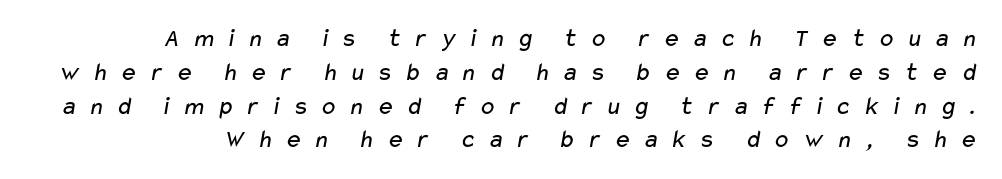
{"bold": "no", "underline": "no", "line_spacing": "normal", "line_spacing_ratio": 1.3, "letter_spacing": "wide", "letter_spacing_em": 0.43, "glyph_px": 26}
